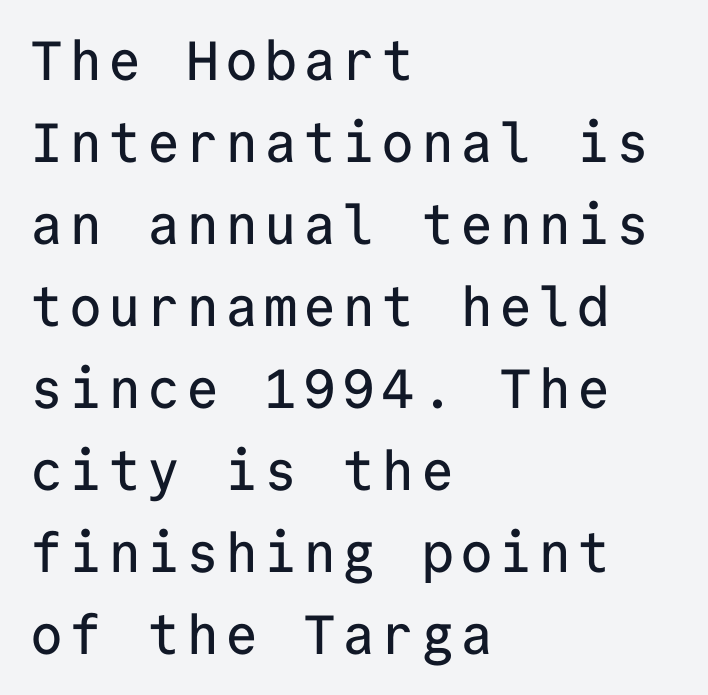
The image shows 55 px sans-serif type, upright, monospaced; set left-aligned, normal line spacing (1.49x), not underlined; low stroke contrast and a medium x-height.
